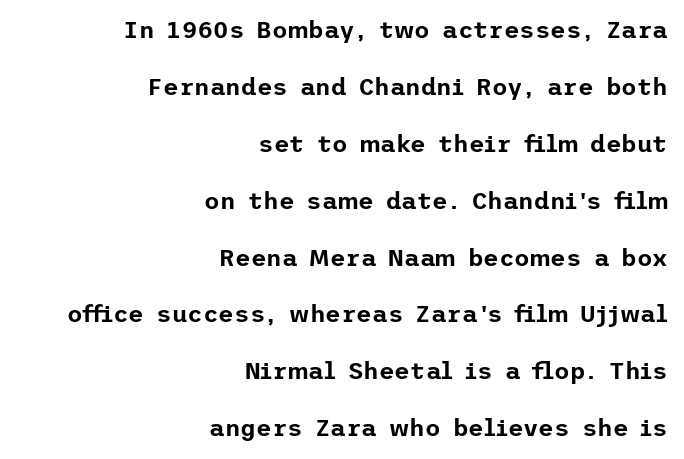
The image shows 24 px text type, upright; set right-aligned, loose line spacing (2.37x), normal letter spacing, not underlined.
